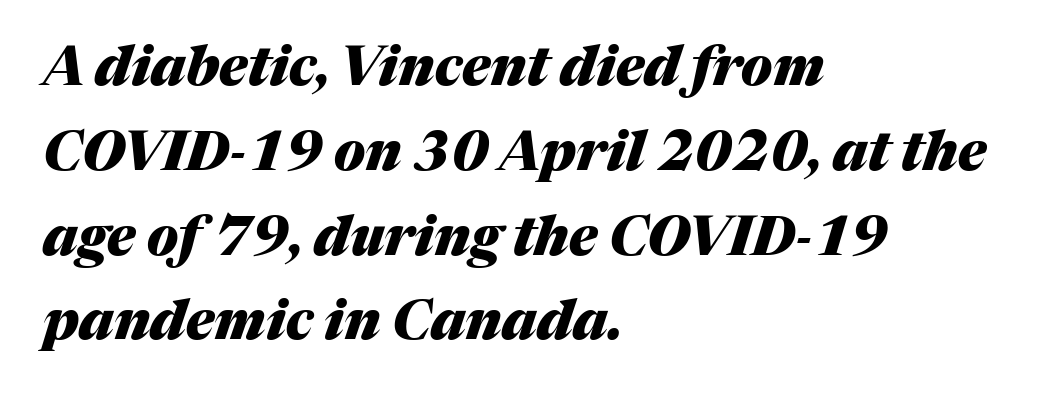
The image shows 54 px heavy type, italic (leaning right); set left-aligned, normal line spacing (1.57x), normal letter spacing, not underlined; medium stroke contrast and a medium x-height.
